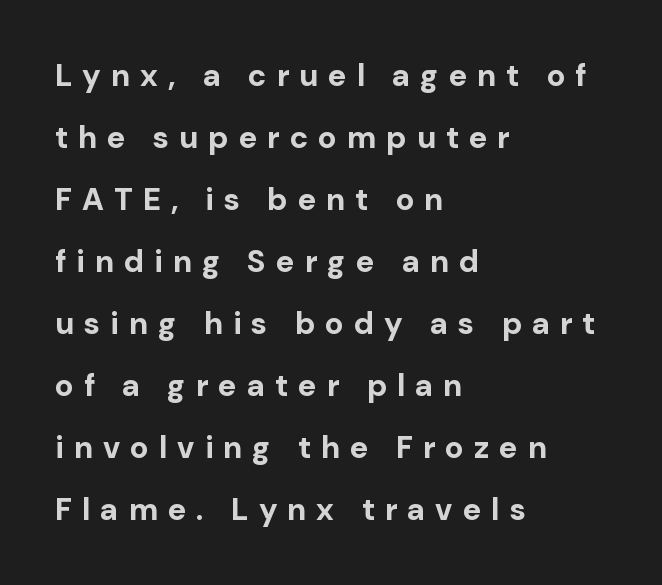
Q: Is the text bold? A: Yes.
Q: Is the text italic (slanted)? A: No, it is upright.
Q: Is the typeface a serif or a sans-serif typeface? A: Sans-serif.
Q: Is the text underlined? A: No.
Q: How is the paragraph aligned? A: Left-aligned.
Q: Is the spacing between letters normal or unusually wide? A: Unusually wide.
Q: Is the spacing between lines tight, normal or loose? A: Loose.
Q: Width (condensed, normal, or wide)? A: Normal.
Q: Stroke contrast? A: Low.
Q: x-height? A: Medium.
Q: Monospaced? A: No.
